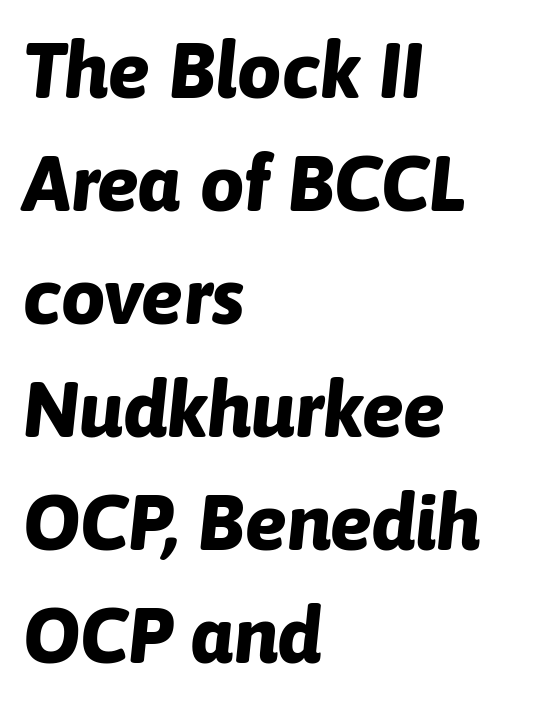
Q: Is the text bold? A: Yes.
Q: Is the text italic (slanted)? A: Yes, it leans right by about 6 degrees.
Q: Is the text underlined? A: No.
Q: How is the paragraph aligned? A: Left-aligned.
Q: Is the spacing between letters normal or unusually wide? A: Normal.
Q: Is the spacing between lines tight, normal or loose? A: Normal.
Q: Width (condensed, normal, or wide)? A: Normal.
Q: Stroke contrast? A: Low.
Q: x-height? A: Medium.
Q: Monospaced? A: No.
